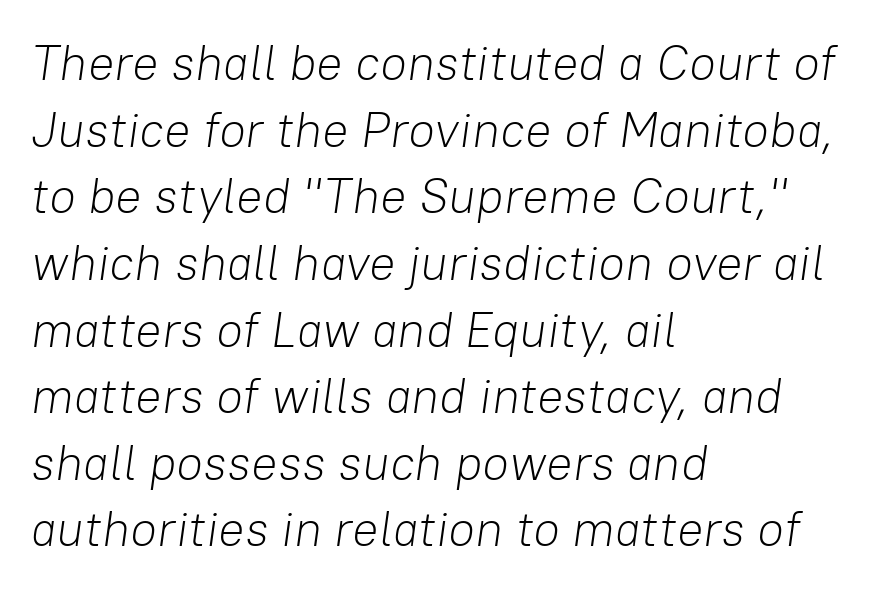
{"italic": "yes", "lean": "right", "slant_degrees": 8, "bold": "no", "weight": "light", "width": "normal", "stroke_contrast": "low", "x_height": "medium", "monospaced": "no", "underline": "no", "align": "left", "line_spacing": "normal", "line_spacing_ratio": 1.36, "letter_spacing": "normal", "letter_spacing_em": 0.0, "glyph_px": 49}
